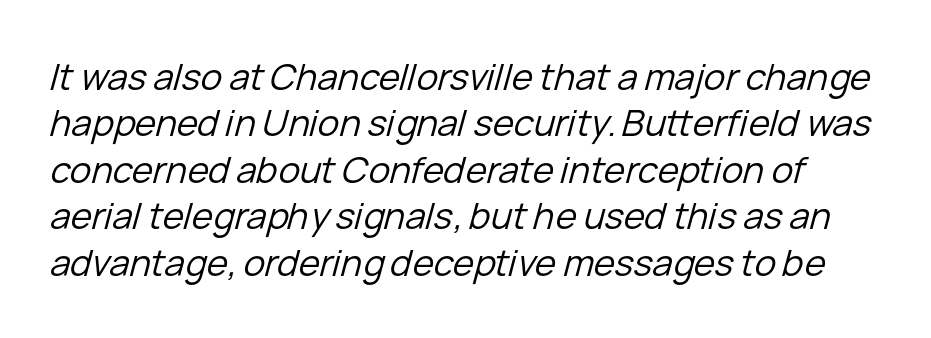
The image shows 36 px regular-weight type, italic (leaning right); set normal line spacing (1.29x), normal letter spacing, not underlined; low stroke contrast and a medium x-height.
